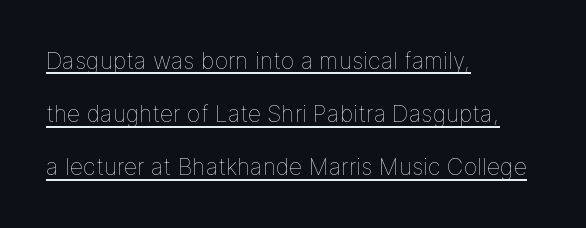
The image shows 23 px text type, upright; set left-aligned, loose line spacing (2.31x), normal letter spacing, underlined.
